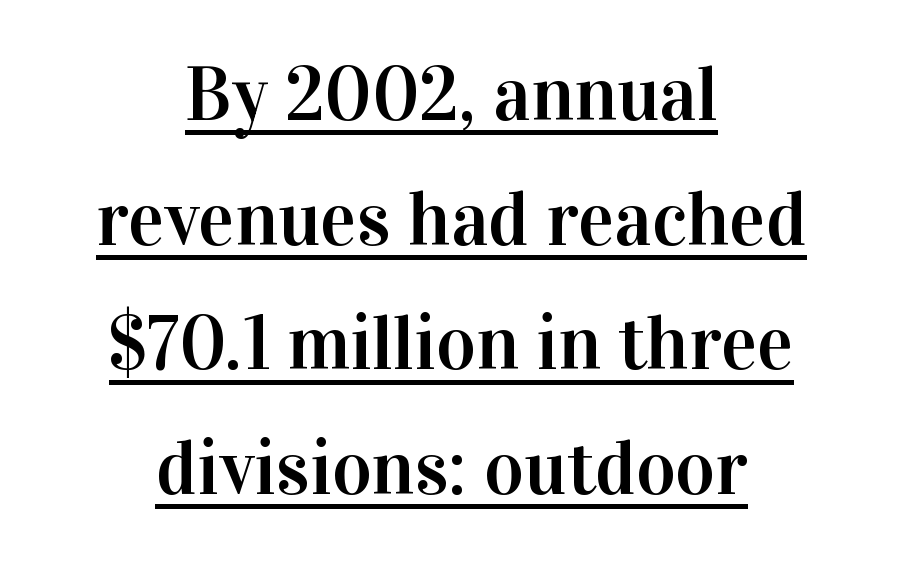
Q: Is the text italic (slanted)? A: No, it is upright.
Q: Is the typeface a serif or a sans-serif typeface? A: Serif.
Q: Is the text underlined? A: Yes.
Q: How is the paragraph aligned? A: Centered.
Q: Is the spacing between letters normal or unusually wide? A: Normal.
Q: Is the spacing between lines tight, normal or loose? A: Normal.
Q: Width (condensed, normal, or wide)? A: Normal.
Q: Stroke contrast? A: High.
Q: x-height? A: Medium.
Q: Monospaced? A: No.
